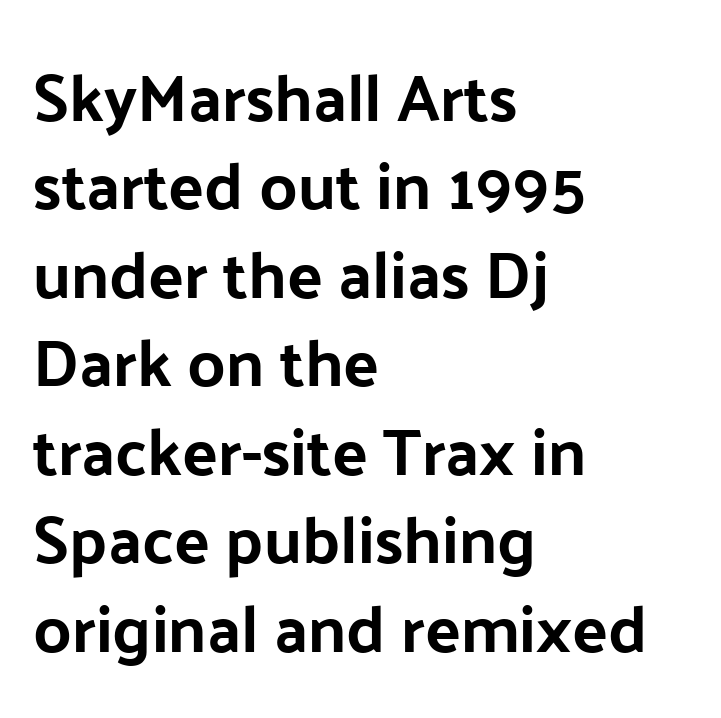
The image shows 66 px sans-serif type, upright; set left-aligned, normal line spacing (1.34x), normal letter spacing, not underlined; low stroke contrast and a medium x-height.
